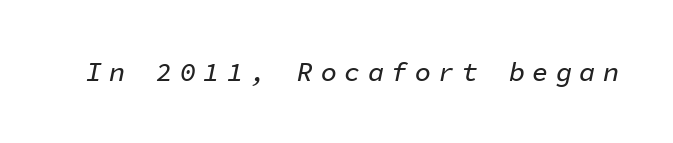
Q: Is the text italic (slanted)? A: Yes, it leans right by about 11 degrees.
Q: Is the text underlined? A: No.
Q: Is the spacing between letters normal or unusually wide? A: Unusually wide.
